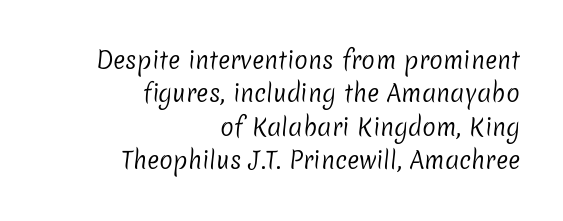
The image shows 23 px text type; set right-aligned, normal line spacing (1.45x), normal letter spacing, not underlined.
